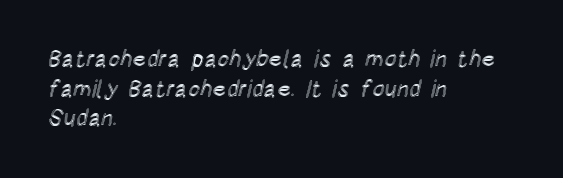
{"underline": "no", "align": "left", "line_spacing": "normal", "line_spacing_ratio": 1.29, "letter_spacing": "normal", "letter_spacing_em": 0.0, "glyph_px": 23}
